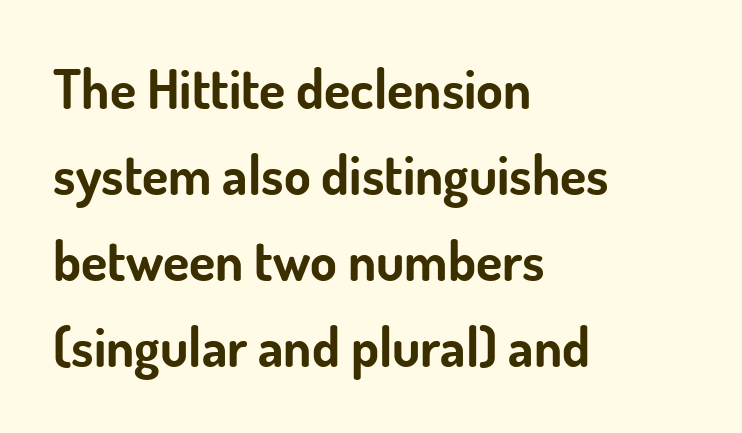
Students, observe: this is what conventionally led text looks like. This sample uses plain, unmodified letter spacing. This is roman type, the default non-slanted kind. Letterform terminals end flat and unadorned throughout the passage. Spacing verdict: proportional, widths tailored to each character. Underlining? Definitely not there.
